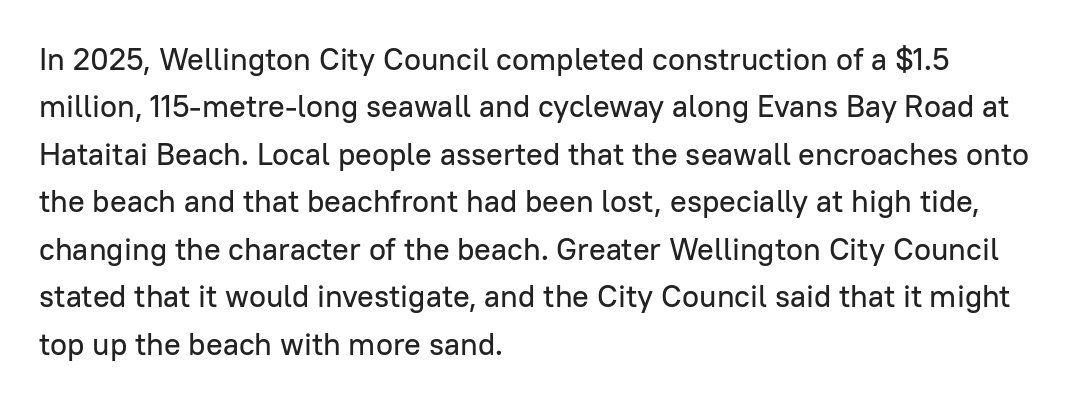
The image shows 31 px sans-serif type, upright; set left-aligned, normal line spacing (1.53x), normal letter spacing, not underlined; low stroke contrast and a medium x-height.
